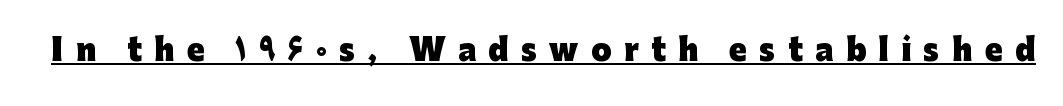
{"serif": "no", "italic": "no", "bold": "yes", "weight": "heavy", "width": "normal", "stroke_contrast": "low", "x_height": "medium", "monospaced": "no", "underline": "yes", "letter_spacing": "wide", "letter_spacing_em": 0.43, "glyph_px": 29}
